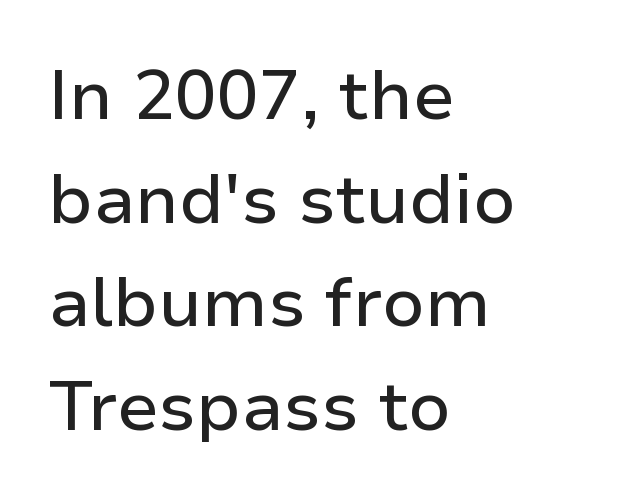
Q: Is the text italic (slanted)? A: No, it is upright.
Q: Is the typeface a serif or a sans-serif typeface? A: Sans-serif.
Q: Is the text underlined? A: No.
Q: How is the paragraph aligned? A: Left-aligned.
Q: Is the spacing between letters normal or unusually wide? A: Normal.
Q: Is the spacing between lines tight, normal or loose? A: Normal.
Q: Width (condensed, normal, or wide)? A: Normal.
Q: Stroke contrast? A: Low.
Q: x-height? A: Medium.
Q: Monospaced? A: No.
